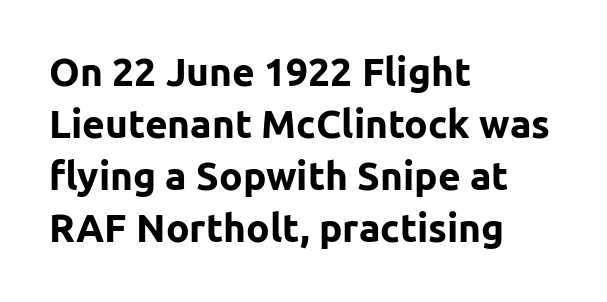
{"serif": "no", "italic": "no", "bold": "yes", "weight": "bold", "width": "normal", "stroke_contrast": "low", "x_height": "medium", "monospaced": "no", "underline": "no", "align": "left", "line_spacing": "normal", "line_spacing_ratio": 1.33, "letter_spacing": "normal", "letter_spacing_em": 0.0, "glyph_px": 39}
